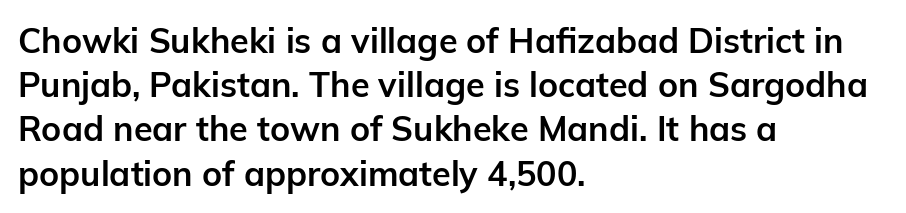
{"serif": "no", "italic": "no", "bold": "yes", "weight": "bold", "width": "normal", "stroke_contrast": "low", "x_height": "medium", "monospaced": "no", "underline": "no", "align": "left", "line_spacing": "normal", "line_spacing_ratio": 1.3, "letter_spacing": "normal", "letter_spacing_em": 0.0, "glyph_px": 34}
